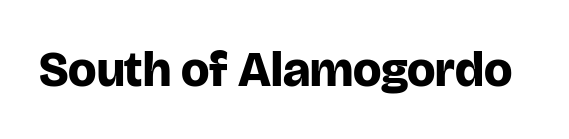
{"serif": "no", "italic": "no", "bold": "yes", "weight": "bold", "width": "normal", "stroke_contrast": "low", "x_height": "large", "monospaced": "no", "underline": "no", "letter_spacing": "normal", "letter_spacing_em": 0.0, "glyph_px": 50}
